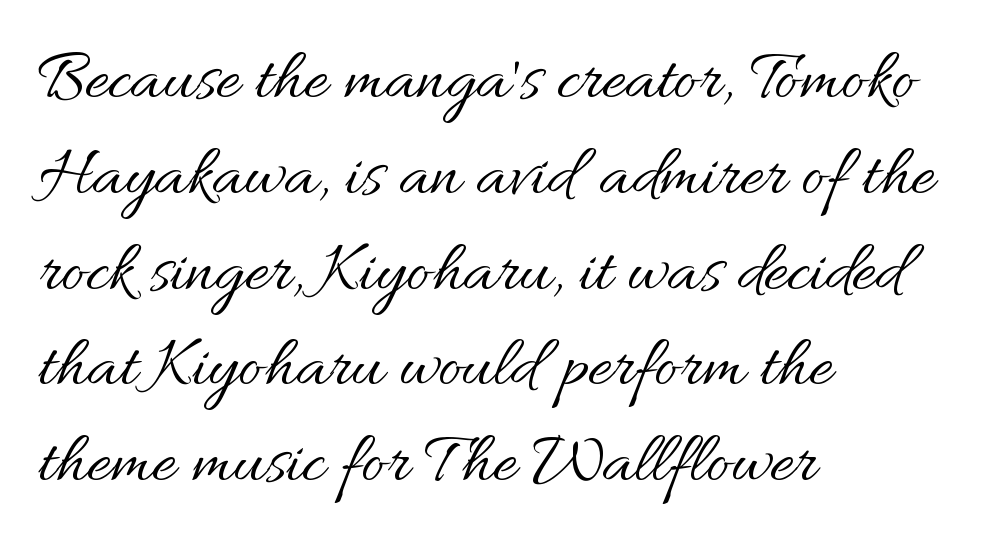
Honestly, the letter spacing is just normal — you wouldn't notice it. This sample has the flowing, uneven cadence of proportional lettering. Normally led — the rows are evenly, conventionally spaced. Unbolded letterforms with no extra heft. The text block is weighted toward the left margin, trailing off unevenly rightward.
